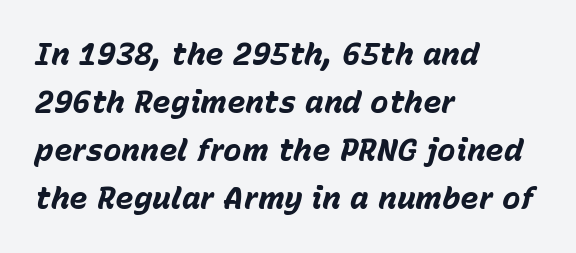
{"italic": "yes", "lean": "right", "slant_degrees": 15, "bold": "yes", "weight": "bold", "width": "normal", "stroke_contrast": "low", "x_height": "medium", "monospaced": "no", "underline": "no", "align": "left", "line_spacing": "normal", "line_spacing_ratio": 1.55, "letter_spacing": "normal", "letter_spacing_em": 0.0, "glyph_px": 31}
